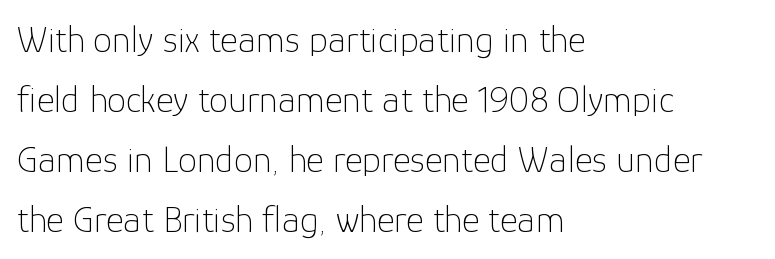
No heavy texture on the line: the type isn't bold. Line spacing here is normal. Letters rest on an invisible, unmarked baseline. A typesetter would call this proportional, since set widths differ per character.
